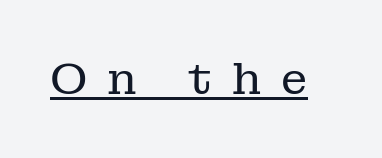
Q: Is the text bold? A: No.
Q: Is the text italic (slanted)? A: No, it is upright.
Q: Is the typeface a serif or a sans-serif typeface? A: Serif.
Q: Is the text underlined? A: Yes.
Q: Is the spacing between letters normal or unusually wide? A: Unusually wide.
Q: Width (condensed, normal, or wide)? A: Normal.
Q: Stroke contrast? A: Low.
Q: x-height? A: Medium.
Q: Monospaced? A: No.
